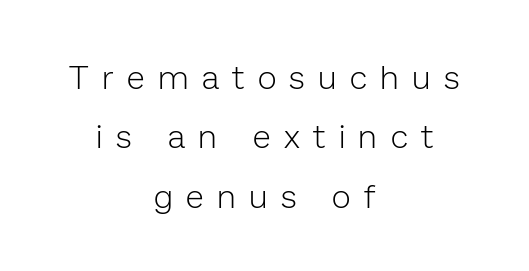
{"serif": "no", "italic": "no", "bold": "no", "weight": "light", "width": "normal", "stroke_contrast": "low", "x_height": "medium", "monospaced": "no", "underline": "no", "align": "center", "line_spacing_ratio": 1.8, "letter_spacing": "wide", "letter_spacing_em": 0.41, "glyph_px": 33}
